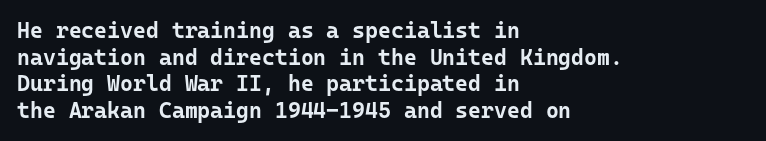
Which margin do the lines hug? The left one — the right edge is uneven. Weight check: bold — yes, fully. Tracking here is standard; glyphs follow each other at the usual distance. Unlike italic type, these characters show no tilt at all. Just letters on the line, the space beneath them empty.
